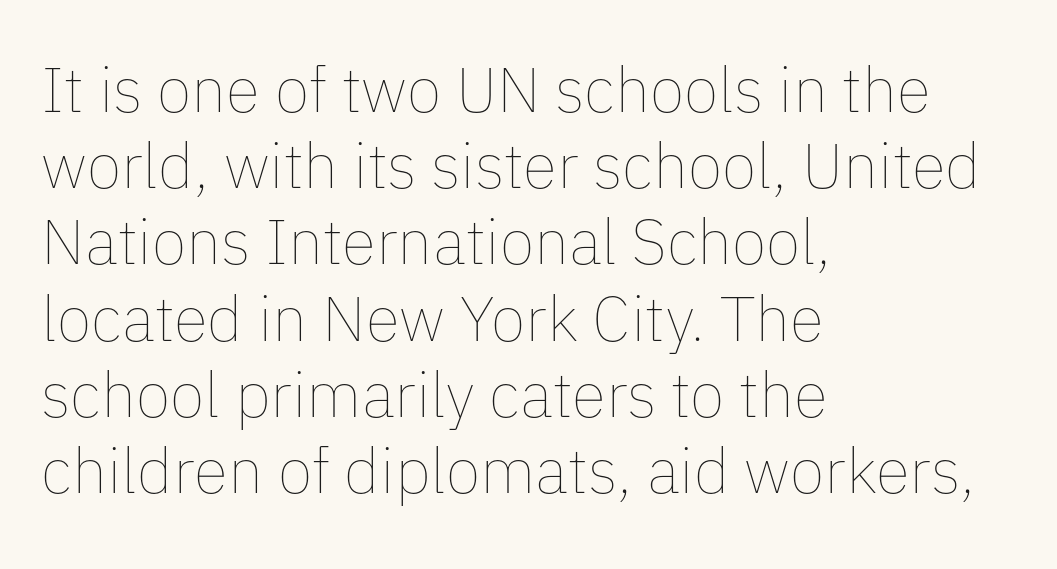
Q: Is the text bold? A: No.
Q: Is the text italic (slanted)? A: No, it is upright.
Q: Is the text underlined? A: No.
Q: How is the paragraph aligned? A: Left-aligned.
Q: Is the spacing between letters normal or unusually wide? A: Normal.
Q: Width (condensed, normal, or wide)? A: Normal.
Q: Stroke contrast? A: Low.
Q: x-height? A: Medium.
Q: Monospaced? A: No.
